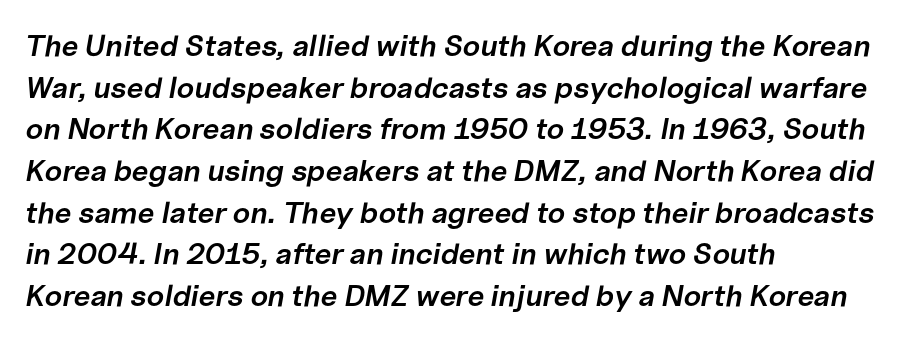
The letterforms sit shoulder to shoulder at normal distance. A student would call this left alignment; a typographer would say flush left, rag right. If you measured baseline to baseline, you'd find a middling distance. Bare-footed words on every line. Moderately thickened strokes mark this as semibold type. The face used here is proportionally spaced, like ordinary book or web type.
